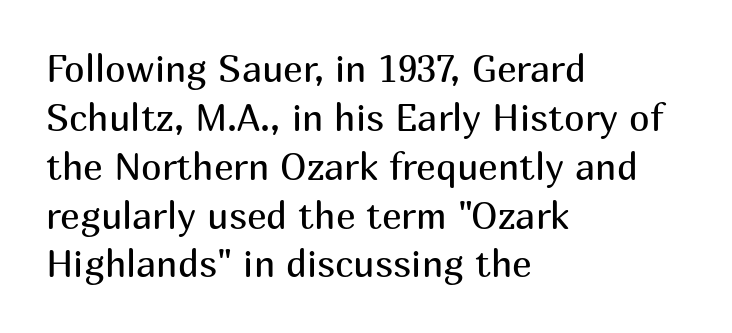
{"serif": "no", "italic": "no", "bold": "no", "weight": "regular", "width": "normal", "stroke_contrast": "medium", "x_height": "medium", "monospaced": "no", "underline": "no", "align": "left", "line_spacing": "normal", "line_spacing_ratio": 1.32, "letter_spacing": "normal", "letter_spacing_em": 0.0, "glyph_px": 37}
